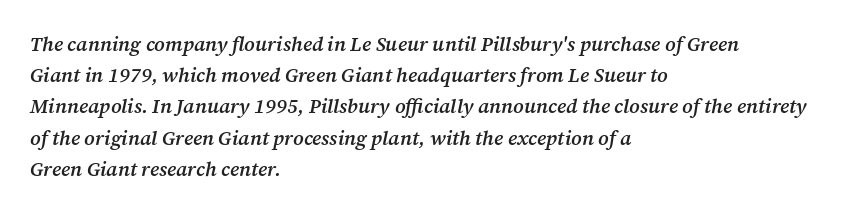
{"italic": "yes", "lean": "right", "slant_degrees": 12, "bold": "semi", "underline": "no", "align": "left", "line_spacing": "normal", "line_spacing_ratio": 1.56, "letter_spacing": "normal", "letter_spacing_em": 0.0, "glyph_px": 20}
